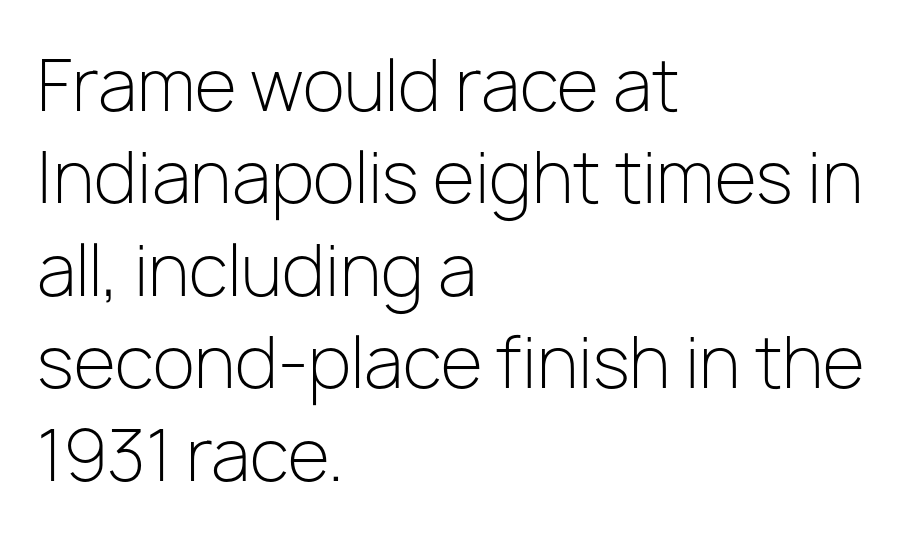
The face used here is proportionally spaced, like ordinary book or web type. Observe the ordinary spacing: letters are neighbours, not strangers. The space between consecutive lines is moderate. Heaviness? Minimal to ordinary, like unemphasized prose. Posture: straight, roman, zero tilt.
